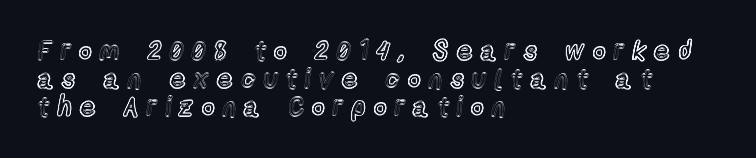
{"underline": "no", "align": "left", "line_spacing": "tight", "line_spacing_ratio": 1.03, "letter_spacing": "wide", "letter_spacing_em": 0.32, "glyph_px": 27}
